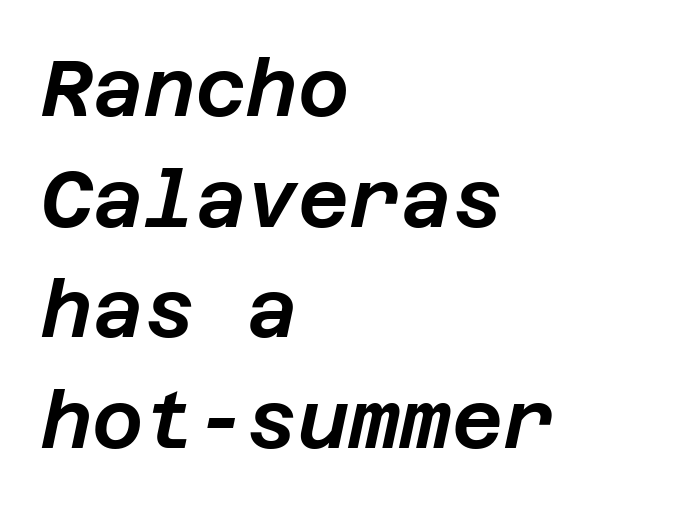
{"italic": "yes", "lean": "right", "slant_degrees": 12, "width": "normal", "stroke_contrast": "low", "x_height": "large", "underline": "no", "align": "left", "line_spacing": "normal", "line_spacing_ratio": 1.4, "letter_spacing": "normal", "letter_spacing_em": 0.0, "glyph_px": 79}
